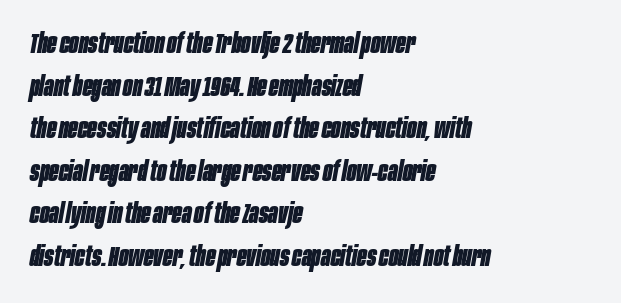
{"italic": "yes", "lean": "right", "slant_degrees": 10, "bold": "yes", "weight": "bold", "width": "condensed", "stroke_contrast": "low", "x_height": "large", "monospaced": "no", "underline": "no", "align": "left", "line_spacing": "normal", "line_spacing_ratio": 1.52, "letter_spacing": "normal", "letter_spacing_em": 0.0, "glyph_px": 28}
